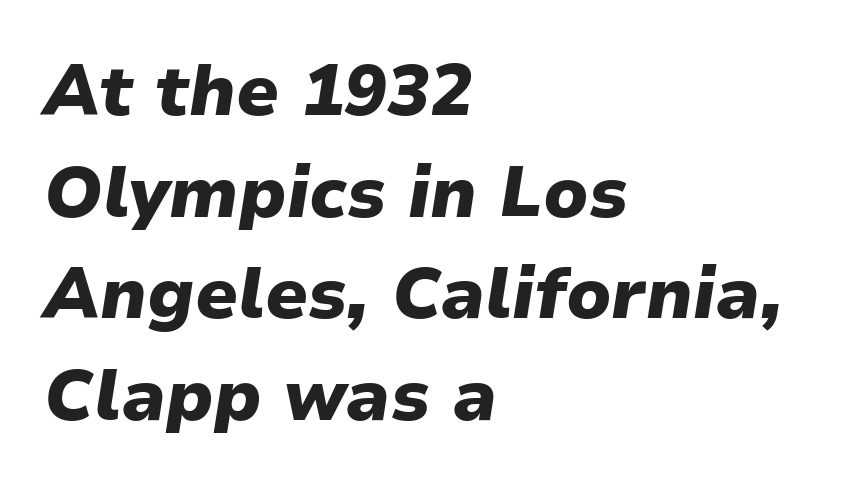
Compared with an ordinary text face, these strokes are far heavier — a full bold. Characters are canted at an angle relative to the baseline's perpendicular. Regarding leading, the lines here are spaced in the standard way. Type without underlining.
